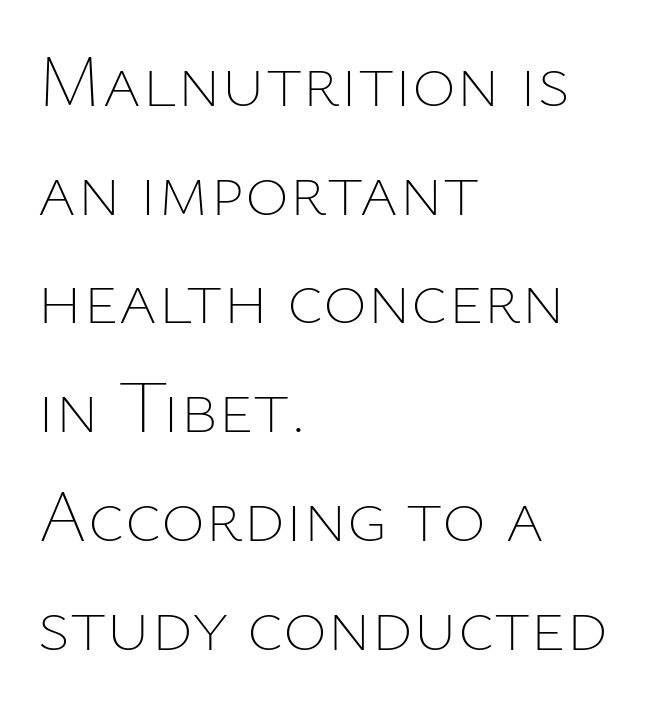
This rendering leaves character spacing at its baseline value. Typeset ragged right — the left edge is the straight one. Characters remain perfectly vertical along every line. Underline: absent. Varying glyph widths throughout — classic text-font behaviour. Leading: standard.
